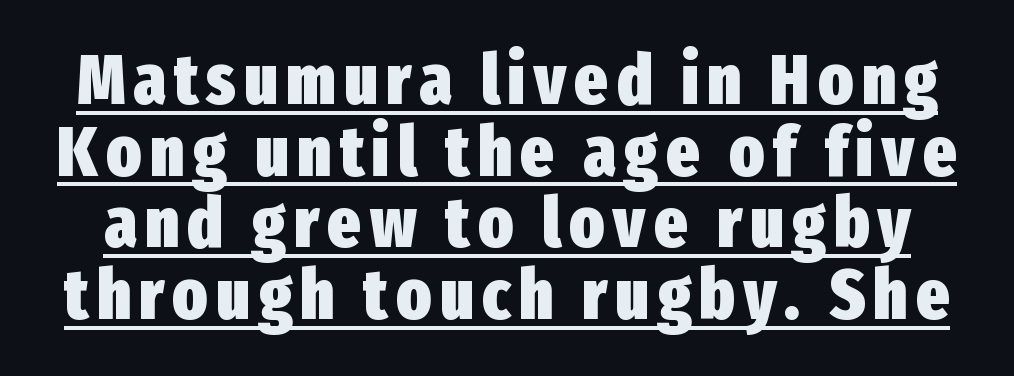
{"serif": "no", "italic": "no", "bold": "yes", "weight": "heavy", "width": "condensed", "stroke_contrast": "low", "x_height": "medium", "monospaced": "no", "underline": "yes", "line_spacing": "tight", "line_spacing_ratio": 1.01, "glyph_px": 71}
